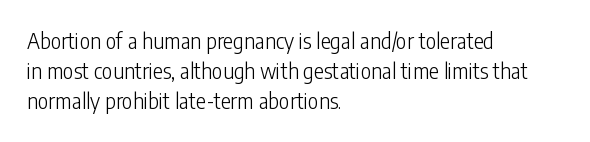
{"italic": "no", "bold": "no", "underline": "no", "align": "left", "line_spacing": "normal", "line_spacing_ratio": 1.44, "letter_spacing": "normal", "letter_spacing_em": 0.0, "glyph_px": 21}
